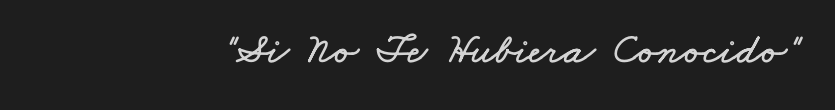
The image shows 43 px wide type; set normal letter spacing, not underlined; low stroke contrast and a small x-height.
